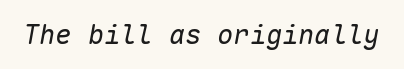
{"italic": "yes", "lean": "right", "slant_degrees": 10, "bold": "no", "underline": "no", "letter_spacing": "normal", "letter_spacing_em": 0.0, "glyph_px": 27}
